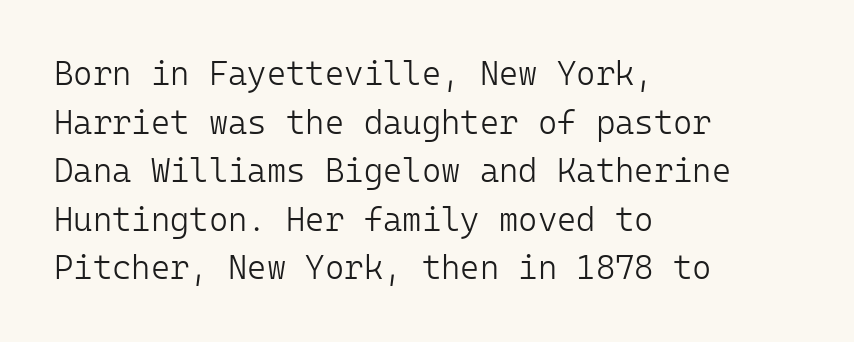
{"serif": "no", "italic": "no", "bold": "no", "weight": "light", "width": "normal", "stroke_contrast": "low", "x_height": "medium", "monospaced": "yes", "underline": "no", "align": "left", "line_spacing": "normal", "line_spacing_ratio": 1.47, "letter_spacing": "normal", "letter_spacing_em": 0.0, "glyph_px": 33}
